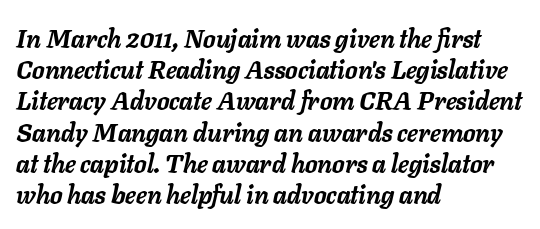
The space beneath each line is pristine and unruled. Reading down the column, the eye jumps a familiar distance to each next line. When letters slant like this, we call the style italic. Heavy, bold letterforms. The letterforms sit shoulder to shoulder at normal distance.
